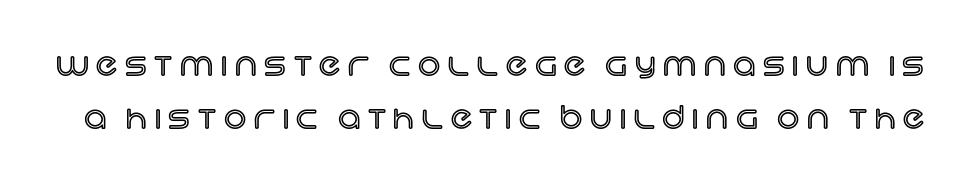
{"italic": "no", "width": "normal", "x_height": "large", "monospaced": "no", "underline": "no", "line_spacing": "normal", "line_spacing_ratio": 1.7, "letter_spacing": "wide", "letter_spacing_em": 0.25, "glyph_px": 31}
